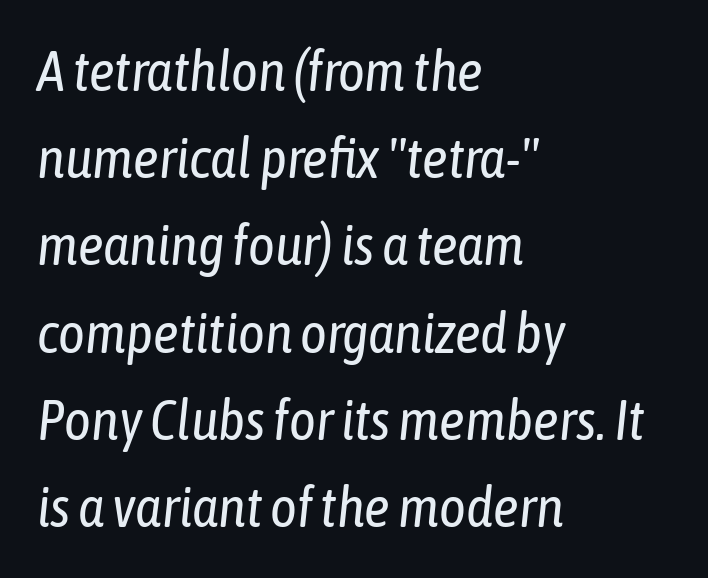
The image shows 57 px regular-weight, condensed type, italic (leaning right); set left-aligned, normal line spacing (1.53x), normal letter spacing, not underlined; low stroke contrast and a medium x-height.
